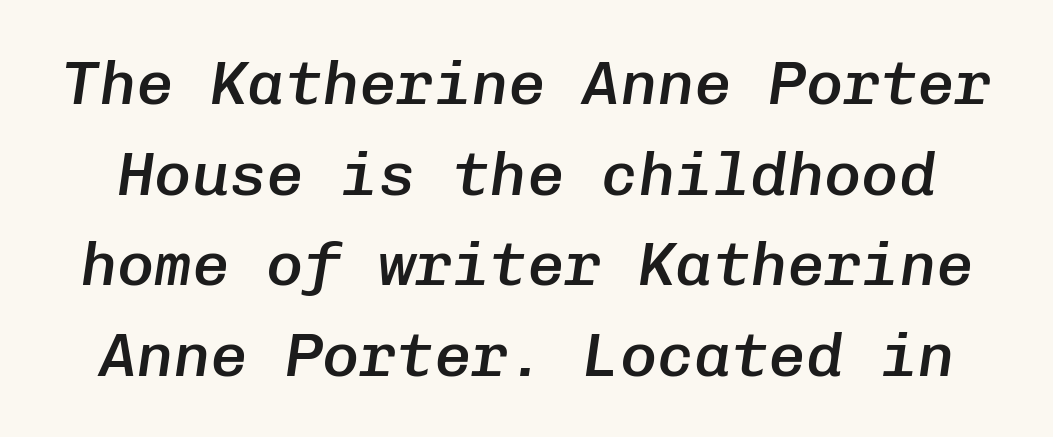
Q: Is the text bold? A: Semi-bold.
Q: Is the text italic (slanted)? A: Yes, it leans right by about 8 degrees.
Q: Is the text underlined? A: No.
Q: Is the spacing between letters normal or unusually wide? A: Normal.
Q: Is the spacing between lines tight, normal or loose? A: Normal.
Q: Width (condensed, normal, or wide)? A: Normal.
Q: Stroke contrast? A: Low.
Q: x-height? A: Medium.
Q: Monospaced? A: Yes.
